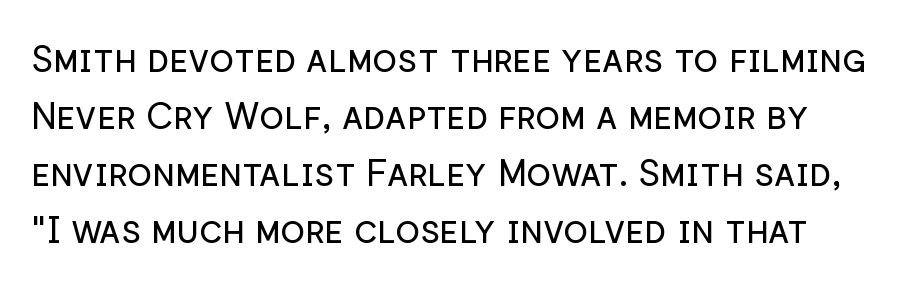
Horizontal bands of white between lines are of average thickness. The typography opts for an upright posture over an oblique one. Character widths vary here, with narrow letters taking less room than wide ones. Weight class: somewhere from thin through regular.
